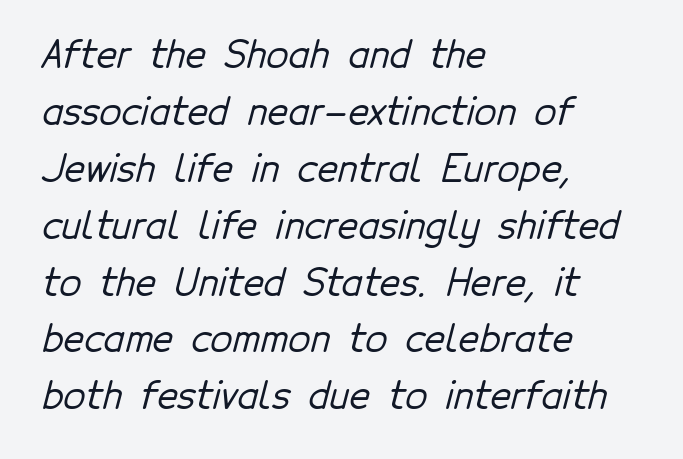
{"serif": "no", "width": "normal", "stroke_contrast": "low", "x_height": "medium", "monospaced": "no", "underline": "no", "align": "left", "line_spacing": "normal", "line_spacing_ratio": 1.58, "letter_spacing": "normal", "letter_spacing_em": 0.0, "glyph_px": 36}
